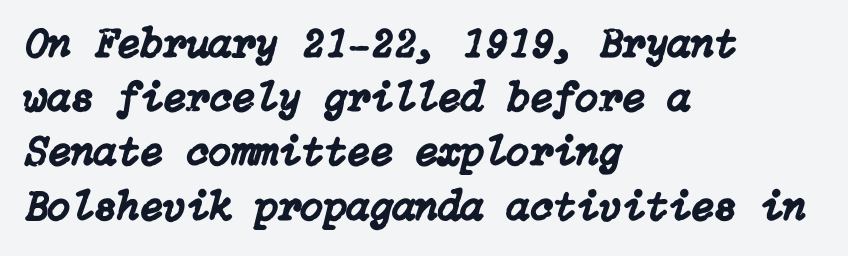
Caption: standard tracking, unaltered. The compositor pushed each line to the left boundary. The area under the type is left untouched. This is oblique type, the kind used for emphasis or titles.
